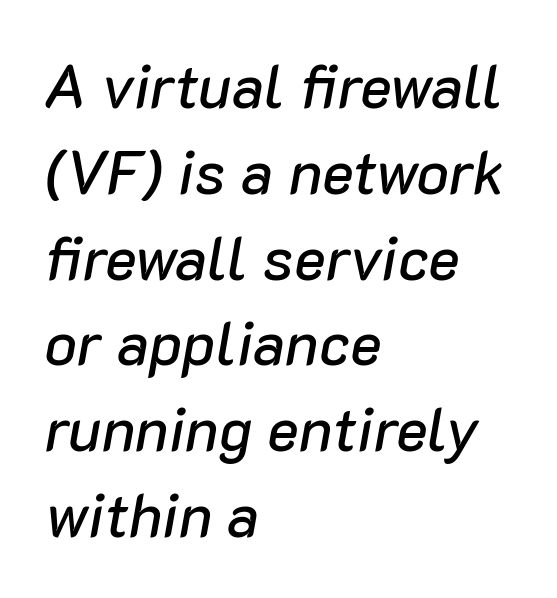
The image shows 60 px text type, italic (leaning right); set left-aligned, normal line spacing (1.43x), normal letter spacing, not underlined; low stroke contrast and a medium x-height.
